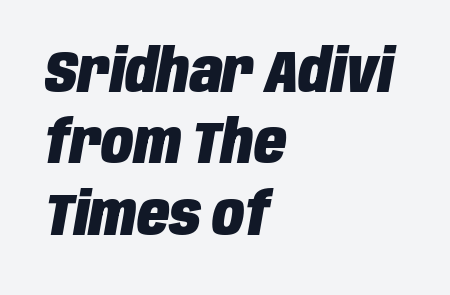
Horizontal alignment here is leftward, the default for most running prose. A clean baseline with only descenders dipping below it. The passage shown is emphatically bold. Default kerning and tracking; the words read as compact shapes. When letters slant like this, we call the style italic. The face used here is proportionally spaced, like ordinary book or web type.
